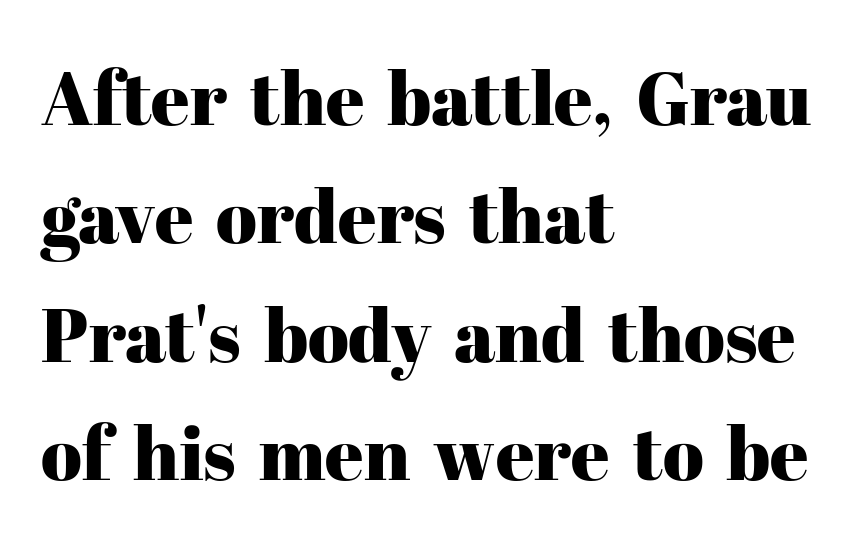
The image shows 75 px serif type, upright; set left-aligned, normal line spacing (1.58x), normal letter spacing, not underlined; high stroke contrast and a medium x-height.
